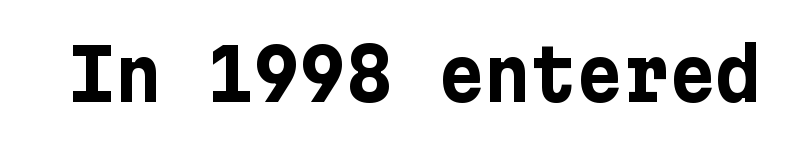
The horizontal fit of the characters is conventional and even. What kind of face is this? One without serifs — a sans. A typesetter would mark this as roman, not italic. Pretty heavy lettering here — definitely bold.
